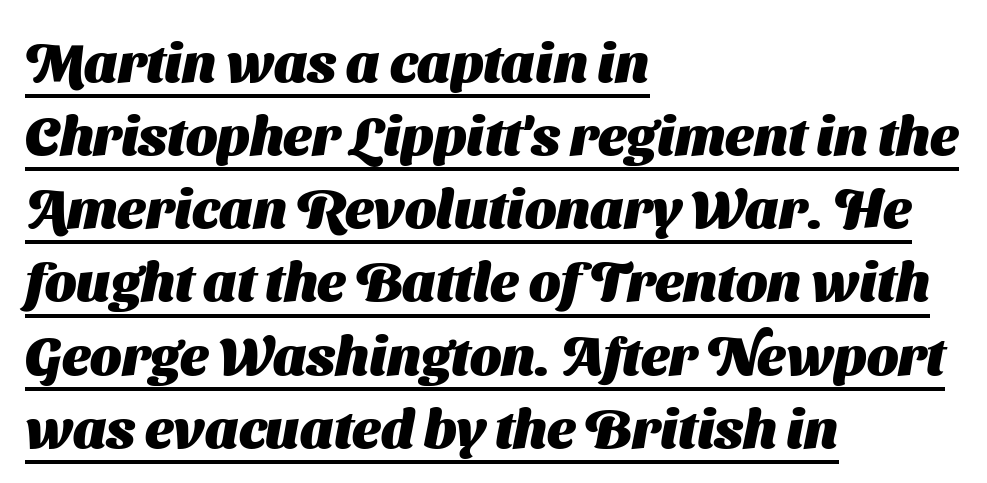
Q: Is the text bold? A: Yes.
Q: Is the typeface a serif or a sans-serif typeface? A: Sans-serif.
Q: Is the text underlined? A: Yes.
Q: How is the paragraph aligned? A: Left-aligned.
Q: Is the spacing between letters normal or unusually wide? A: Normal.
Q: Is the spacing between lines tight, normal or loose? A: Normal.
Q: Width (condensed, normal, or wide)? A: Normal.
Q: Stroke contrast? A: Medium.
Q: x-height? A: Medium.
Q: Monospaced? A: No.
